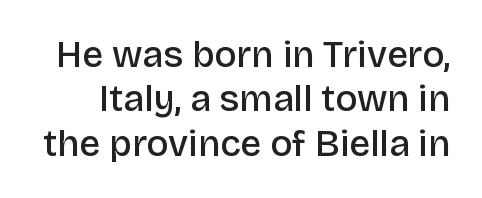
The image shows 37 px semibold sans-serif type, upright; set line spacing 1.2x, normal letter spacing, not underlined; low stroke contrast and a large x-height.
